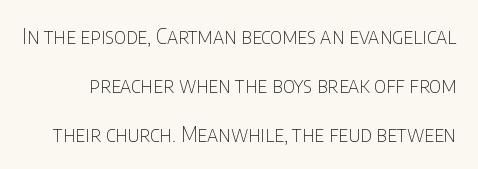
Q: Is the text bold? A: No.
Q: Is the text italic (slanted)? A: No, it is upright.
Q: Is the text underlined? A: No.
Q: Is the spacing between letters normal or unusually wide? A: Normal.
Q: Is the spacing between lines tight, normal or loose? A: Loose.
